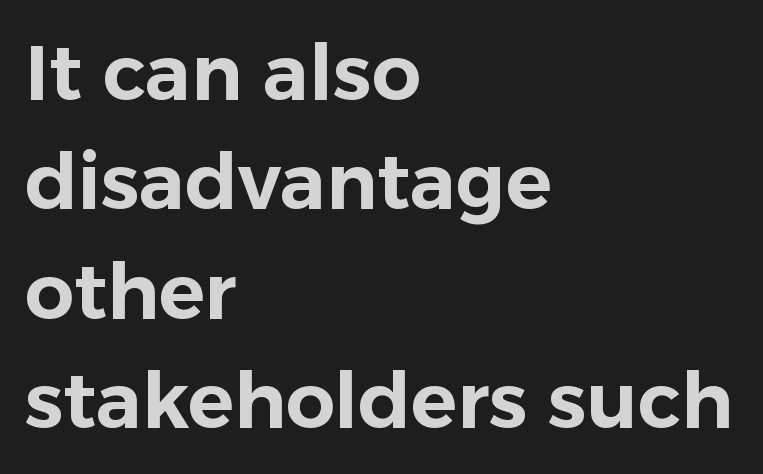
Q: Is the text italic (slanted)? A: No, it is upright.
Q: Is the typeface a serif or a sans-serif typeface? A: Sans-serif.
Q: Is the text underlined? A: No.
Q: How is the paragraph aligned? A: Left-aligned.
Q: Is the spacing between letters normal or unusually wide? A: Normal.
Q: Is the spacing between lines tight, normal or loose? A: Normal.
Q: Width (condensed, normal, or wide)? A: Normal.
Q: Stroke contrast? A: Low.
Q: x-height? A: Medium.
Q: Monospaced? A: No.
